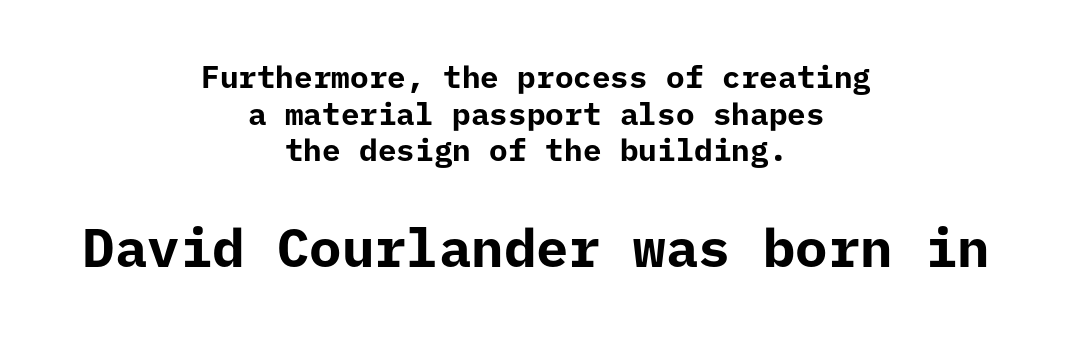
Q: Is the text bold? A: Yes.
Q: Is the text italic (slanted)? A: No, it is upright.
Q: Is the typeface a serif or a sans-serif typeface? A: Sans-serif.
Q: Is the text underlined? A: No.
Q: How is the paragraph aligned? A: Centered.
Q: Is the spacing between letters normal or unusually wide? A: Normal.
Q: Which block of text is set in a larger size, the first (top) or the second (bottom)? A: The second (bottom) one.
Q: Width (condensed, normal, or wide)? A: Normal.
Q: Stroke contrast? A: Low.
Q: x-height? A: Medium.
